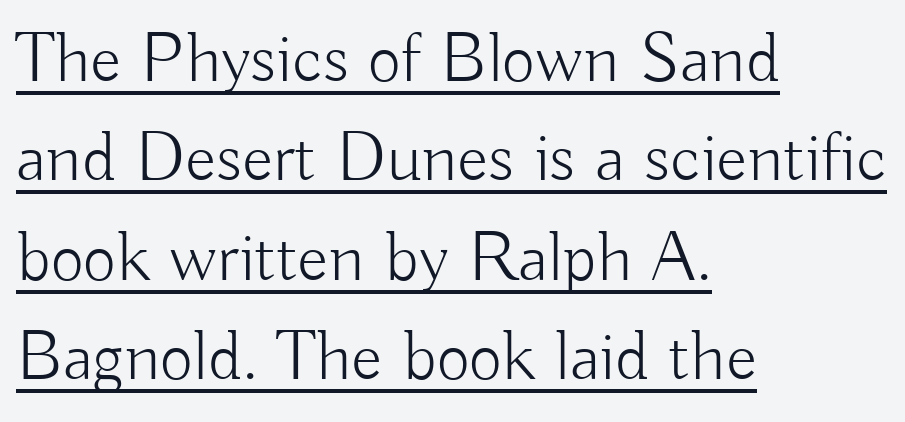
Note the varied advance widths — an 'i' is clearly narrower than an 'm'. Regarding leading, the lines here are spaced in the standard way. Tracking here is standard; glyphs follow each other at the usual distance. Teacher's note: observe the even left margin — that is flush-left alignment. Glance below the letters and you will spot a drawn line.
